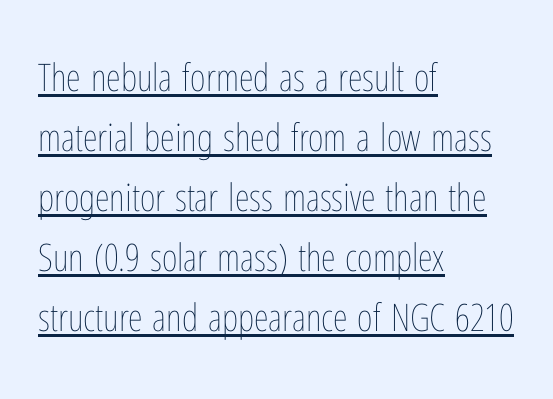
The image shows 38 px thin, condensed type, upright; set left-aligned, normal line spacing (1.58x), normal letter spacing, underlined; low stroke contrast and a medium x-height.
